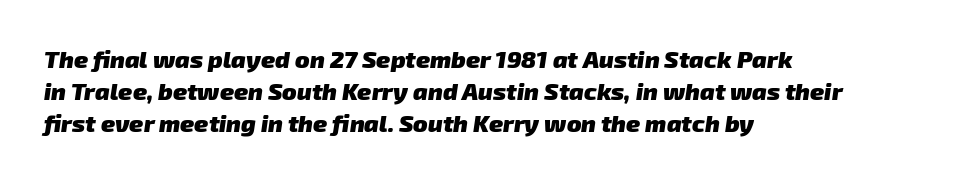
Each glyph is drawn with heavy, bold strokes. Compared with typical body copy, the letter spacing here is the same. Regarding leading, the lines here are spaced in the standard way. Where is the straight margin? On the left. Descenders hang freely into open space.
